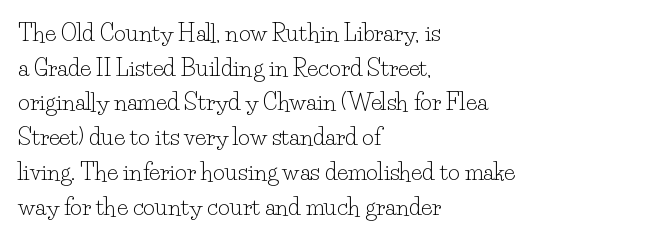
Q: Is the text bold? A: No.
Q: Is the text italic (slanted)? A: No, it is upright.
Q: Is the text underlined? A: No.
Q: How is the paragraph aligned? A: Left-aligned.
Q: Is the spacing between letters normal or unusually wide? A: Normal.
Q: Is the spacing between lines tight, normal or loose? A: Normal.
